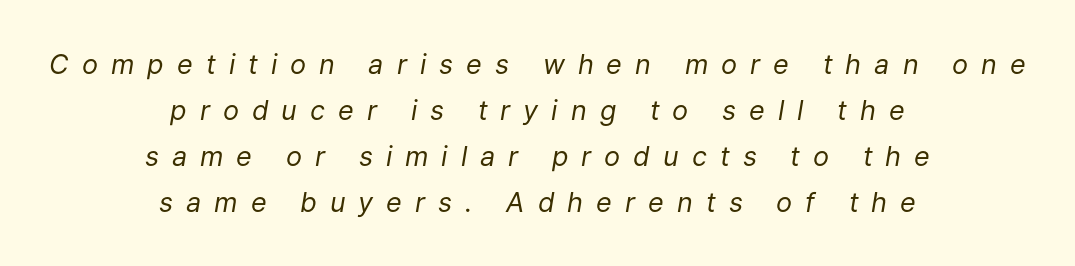
{"italic": "yes", "lean": "right", "slant_degrees": 9, "bold": "no", "underline": "no", "align": "center", "line_spacing": "normal", "line_spacing_ratio": 1.7, "letter_spacing": "wide", "letter_spacing_em": 0.48, "glyph_px": 27}
